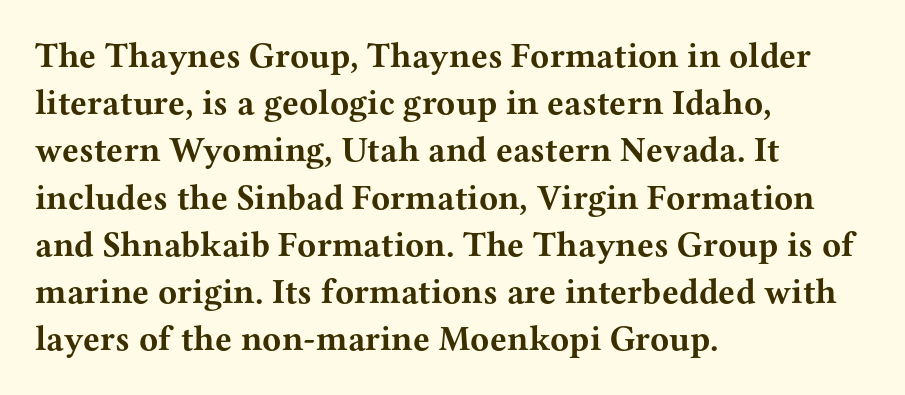
Q: Is the text bold? A: Yes.
Q: Is the text italic (slanted)? A: No, it is upright.
Q: Is the typeface a serif or a sans-serif typeface? A: Serif.
Q: Is the text underlined? A: No.
Q: How is the paragraph aligned? A: Left-aligned.
Q: Is the spacing between letters normal or unusually wide? A: Normal.
Q: Is the spacing between lines tight, normal or loose? A: Normal.
Q: Width (condensed, normal, or wide)? A: Wide.
Q: Stroke contrast? A: Medium.
Q: x-height? A: Medium.
Q: Monospaced? A: No.
